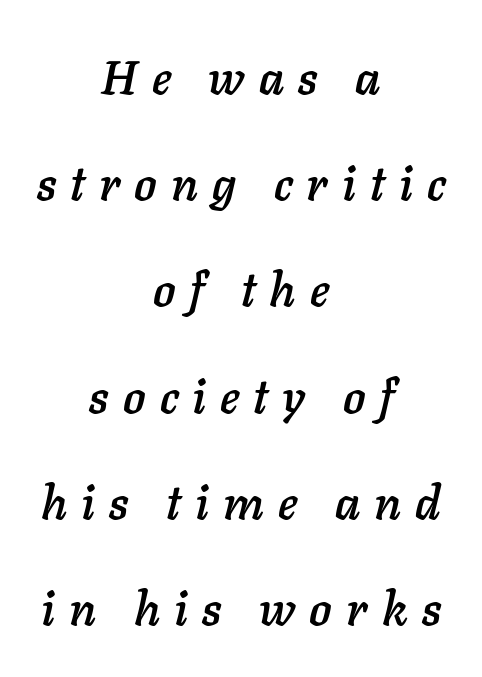
The image shows 47 px text type, italic (leaning right); set centered, loose line spacing (2.26x), unusually wide letter spacing (+0.3 em), not underlined; low stroke contrast and a medium x-height.
